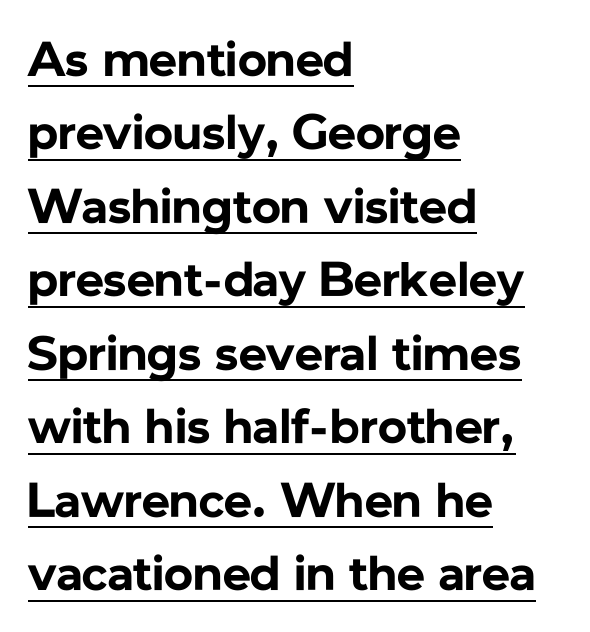
One-word summary of the alignment: left. Vertical strokes here are truly vertical. No feet cap the strokes, marking this as sans-serif type. The string is rendered with underlining switched on. A typesetter would call this proportional, since set widths differ per character.
